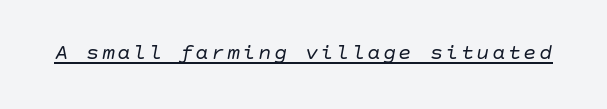
Is this a heavy cut? Hardly; it is regular or lighter. What decoration does the sample have? An underline. This sample uses an oblique cut, with every glyph tilted off the vertical.
